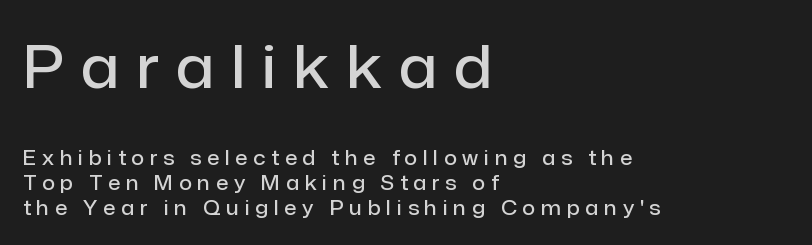
Q: Is the text bold? A: Semi-bold.
Q: Is the text italic (slanted)? A: No, it is upright.
Q: Is the typeface a serif or a sans-serif typeface? A: Sans-serif.
Q: Is the text underlined? A: No.
Q: How is the paragraph aligned? A: Left-aligned.
Q: Is the spacing between letters normal or unusually wide? A: Unusually wide.
Q: Which block of text is set in a larger size, the first (top) or the second (bottom)? A: The first (top) one.
Q: Width (condensed, normal, or wide)? A: Normal.
Q: Stroke contrast? A: Low.
Q: x-height? A: Medium.
Q: Monospaced? A: No.
